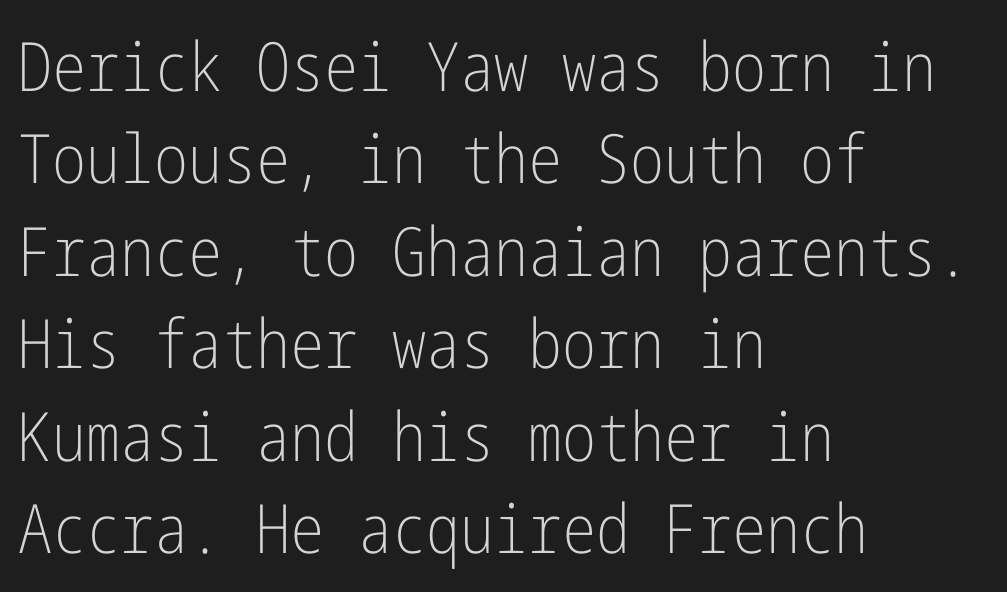
{"serif": "no", "italic": "no", "bold": "no", "weight": "light", "width": "condensed", "stroke_contrast": "low", "x_height": "medium", "underline": "no", "align": "left", "line_spacing": "normal", "line_spacing_ratio": 1.36, "letter_spacing": "normal", "letter_spacing_em": 0.0, "glyph_px": 68}
